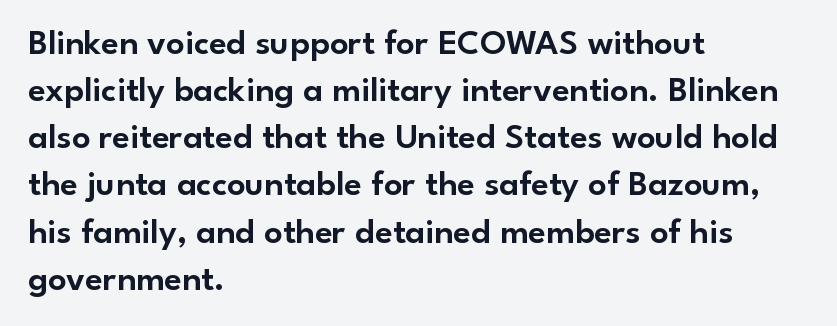
A clean baseline with only descenders dipping below it. Style check: upright. Leading: standard. Standard letterfit; no display-style spreading of the glyphs. The face used here is proportionally spaced, like ordinary book or web type. The lines in this sample share a left origin and differ only in where they stop.
